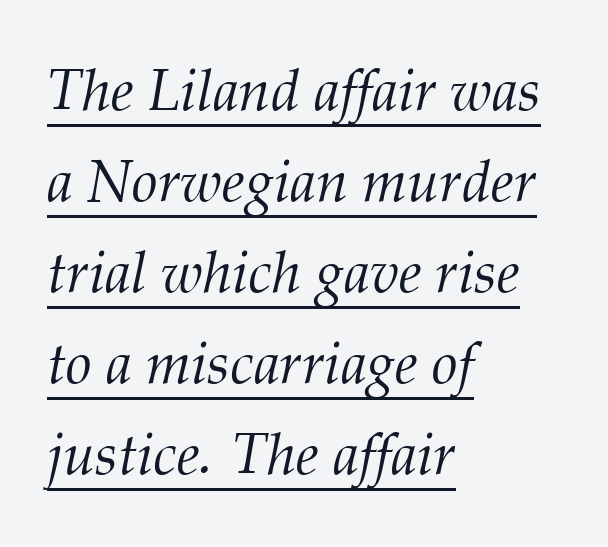
The rendering applies a slant to the glyphs. You could call the tracking neutral — neither tight nor loose. This rendering uses left alignment, leaving the right contour irregular. This sample keeps an unexceptional amount of space between lines. Nothing heavy about these letters — not bold at all.
